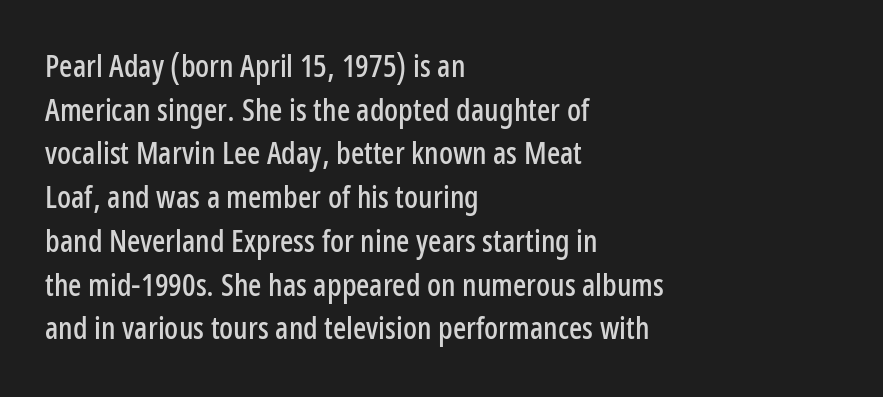
The image shows 31 px condensed sans-serif type, upright; set left-aligned, normal line spacing (1.41x), normal letter spacing, not underlined; low stroke contrast and a medium x-height.
